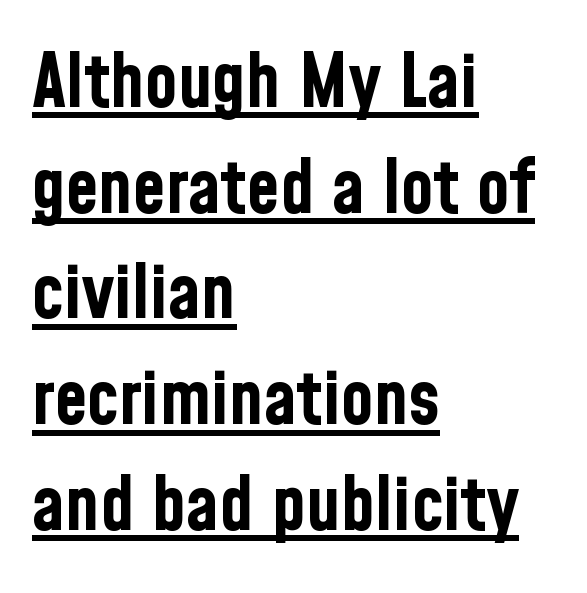
The image shows 75 px bold, condensed sans-serif type, upright; set left-aligned, normal line spacing (1.41x), normal letter spacing, underlined; low stroke contrast and a medium x-height.
